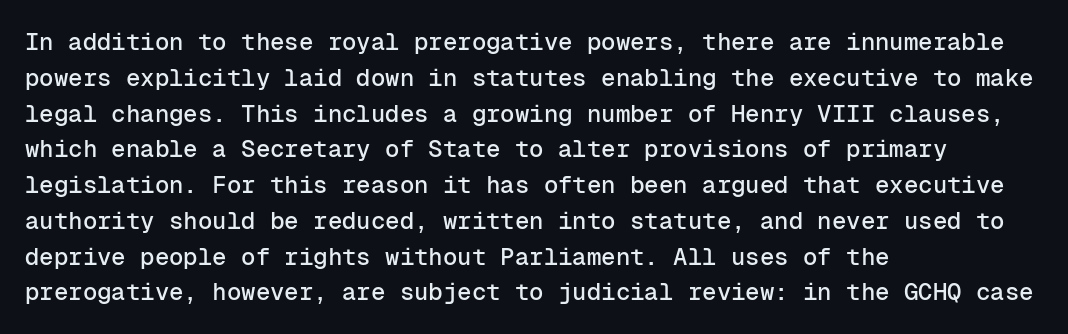
The image shows 24 px text type, upright; set left-aligned, normal line spacing (1.49x), normal letter spacing, not underlined.
